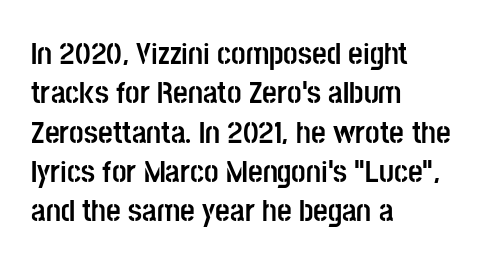
Is the letter spacing exaggerated? No — it looks like the ordinary default. Do the characters align in a grid? No, the font is proportional. The face used here has the dense, thick strokes of a bold. Each letter's strokes conclude bluntly, with no projecting serifs. Posture: upright roman.
